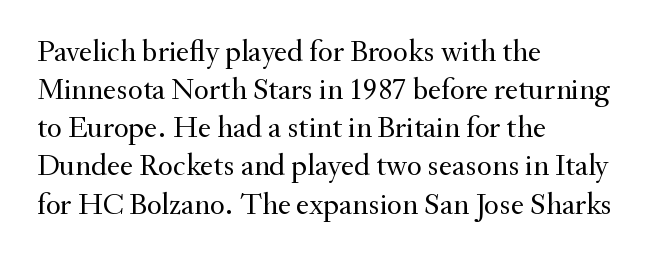
Q: Is the text bold? A: No.
Q: Is the text italic (slanted)? A: No, it is upright.
Q: Is the typeface a serif or a sans-serif typeface? A: Serif.
Q: Is the text underlined? A: No.
Q: How is the paragraph aligned? A: Left-aligned.
Q: Is the spacing between letters normal or unusually wide? A: Normal.
Q: Width (condensed, normal, or wide)? A: Normal.
Q: Stroke contrast? A: Medium.
Q: x-height? A: Small.
Q: Monospaced? A: No.
